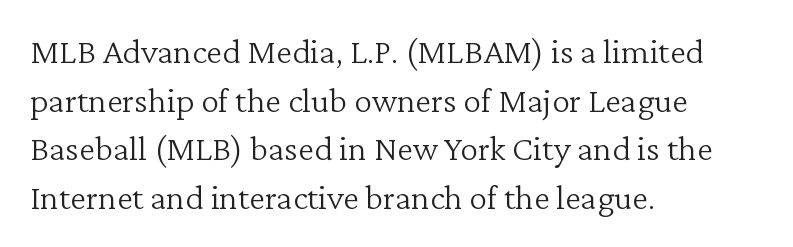
{"serif": "yes", "italic": "no", "bold": "no", "weight": "light", "width": "normal", "stroke_contrast": "low", "x_height": "medium", "monospaced": "no", "underline": "no", "align": "left", "line_spacing": "normal", "line_spacing_ratio": 1.35, "letter_spacing": "normal", "letter_spacing_em": 0.0, "glyph_px": 36}
